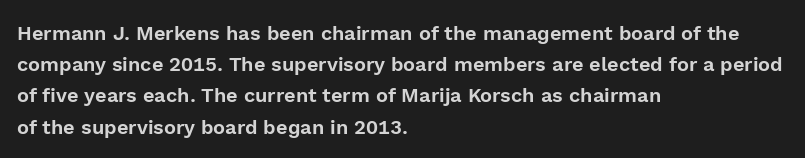
The image shows 20 px text type, upright; set left-aligned, normal line spacing (1.56x), normal letter spacing, not underlined.
